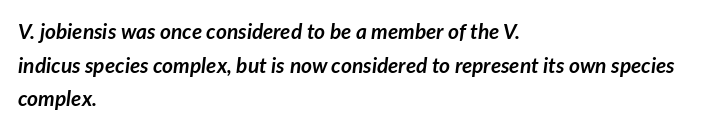
Q: Is the text bold? A: Yes.
Q: Is the text italic (slanted)? A: Yes, it leans right by about 7 degrees.
Q: Is the text underlined? A: No.
Q: How is the paragraph aligned? A: Left-aligned.
Q: Is the spacing between letters normal or unusually wide? A: Normal.
Q: Is the spacing between lines tight, normal or loose? A: Normal.
